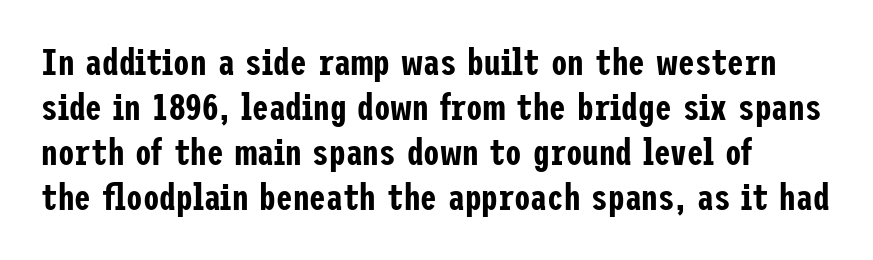
{"serif": "no", "italic": "no", "width": "condensed", "stroke_contrast": "low", "x_height": "medium", "underline": "no", "align": "left", "line_spacing_ratio": 1.22, "letter_spacing": "normal", "letter_spacing_em": 0.0, "glyph_px": 37}
